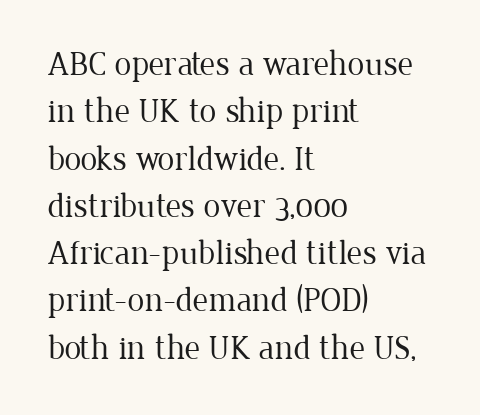
The image shows 34 px regular-weight serif type, upright; set left-aligned, normal line spacing (1.39x), normal letter spacing, not underlined; low stroke contrast and a medium x-height.
